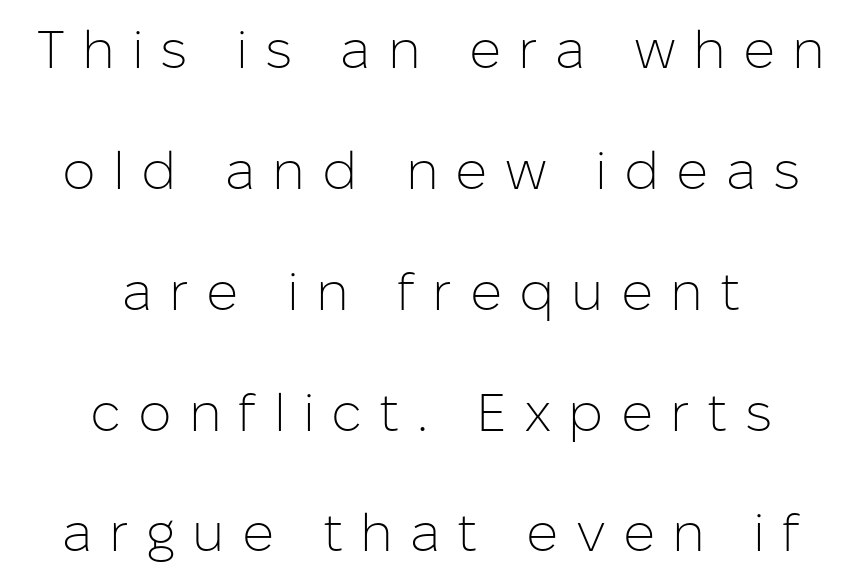
Does the lettering tilt? It doesn't — this is upright. Short note: letters widely spaced. The cut favours lightness, reaching ordinary text weight at its darkest. The paragraph has two soft edges and a firm central axis. Classification — sans serif.
